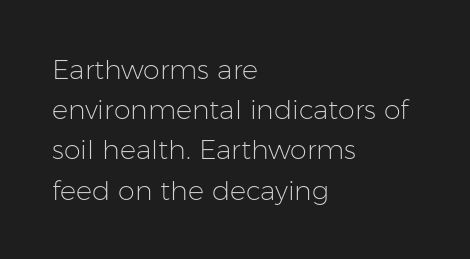
Q: Is the text bold? A: No.
Q: Is the text italic (slanted)? A: No, it is upright.
Q: Is the text underlined? A: No.
Q: How is the paragraph aligned? A: Left-aligned.
Q: Is the spacing between letters normal or unusually wide? A: Normal.
Q: Is the spacing between lines tight, normal or loose? A: Normal.
